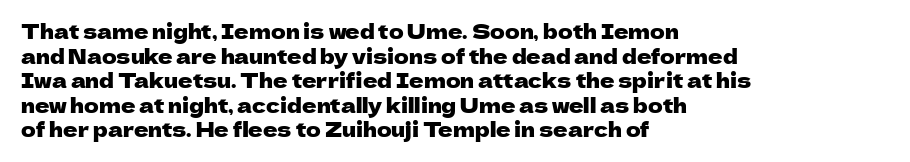
The image shows 20 px text type, upright; set left-aligned, line spacing 1.23x, normal letter spacing, not underlined.
